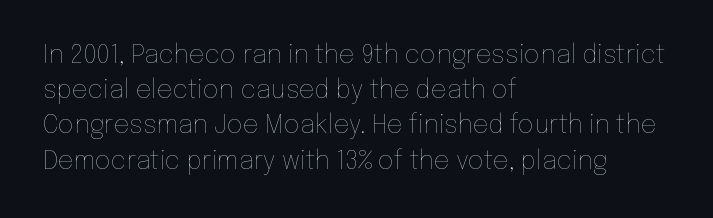
Q: Is the text bold? A: No.
Q: Is the text italic (slanted)? A: No, it is upright.
Q: Is the text underlined? A: No.
Q: How is the paragraph aligned? A: Left-aligned.
Q: Is the spacing between letters normal or unusually wide? A: Normal.
Q: Is the spacing between lines tight, normal or loose? A: Normal.
